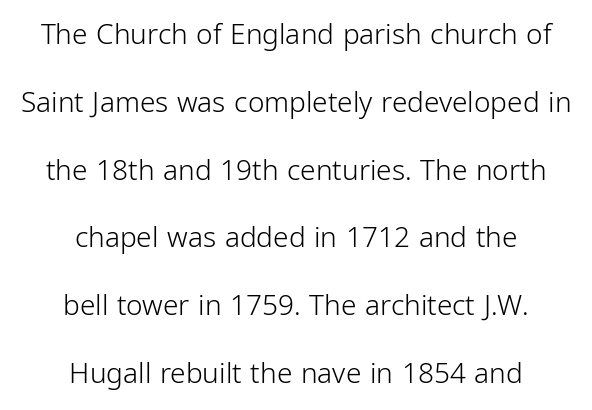
The image shows 28 px light, condensed sans-serif type, upright; set centered, loose line spacing (2.42x), normal letter spacing, not underlined; low stroke contrast and a medium x-height.
